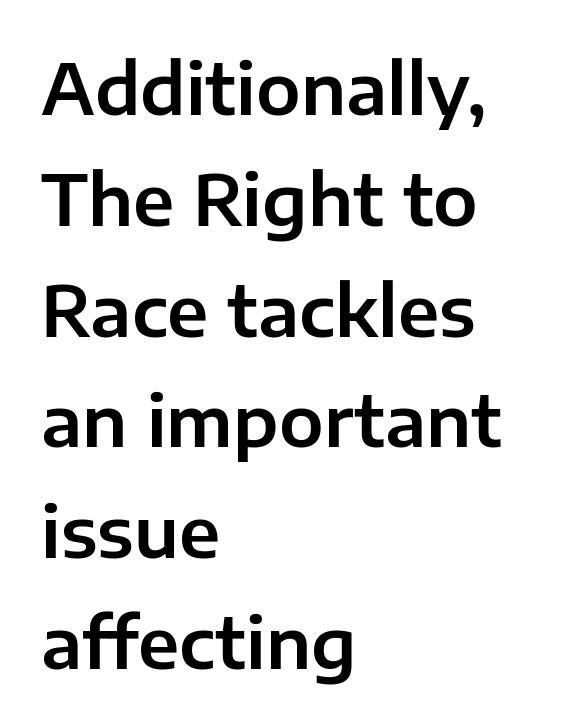
The image shows 71 px sans-serif type, upright; set left-aligned, normal line spacing (1.56x), normal letter spacing, not underlined; low stroke contrast and a medium x-height.
